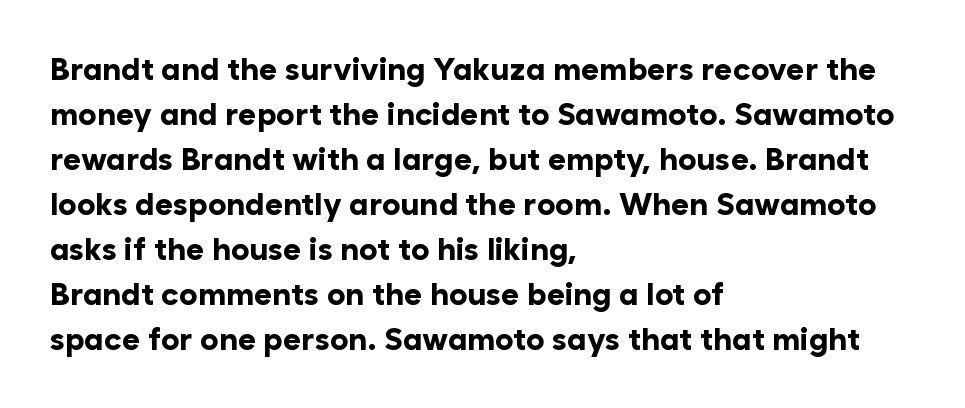
{"serif": "no", "italic": "no", "bold": "yes", "weight": "bold", "width": "normal", "stroke_contrast": "low", "x_height": "medium", "monospaced": "no", "underline": "no", "align": "left", "line_spacing": "normal", "line_spacing_ratio": 1.45, "letter_spacing": "normal", "letter_spacing_em": 0.0, "glyph_px": 31}
